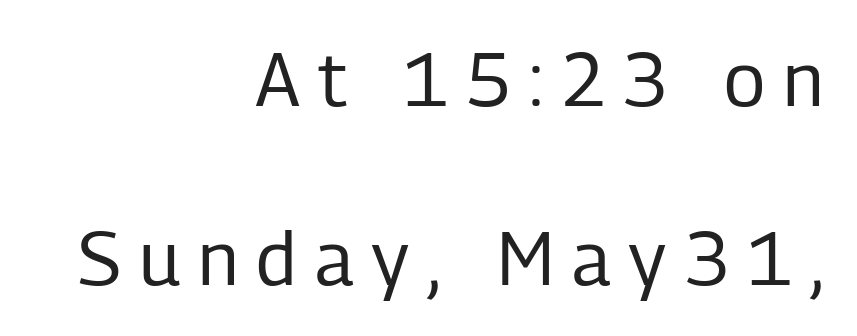
{"serif": "no", "italic": "no", "bold": "no", "weight": "regular", "width": "condensed", "stroke_contrast": "low", "x_height": "medium", "monospaced": "no", "underline": "no", "align": "right", "line_spacing": "loose", "line_spacing_ratio": 2.39, "letter_spacing": "wide", "letter_spacing_em": 0.24, "glyph_px": 75}
